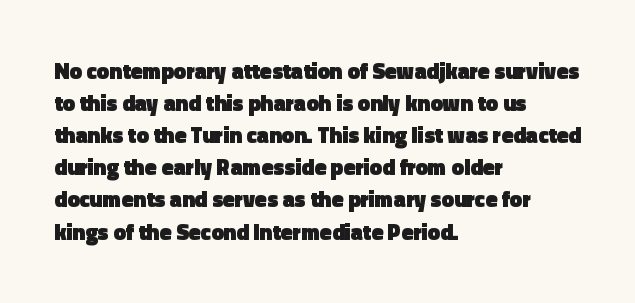
These lines were composed using upright roman letters. Bare-footed words on every line. The vertical gap from one line to the next is medium. Leftover space on each line is placed entirely after the last word. The line texture is even and compact thanks to regular tracking.
